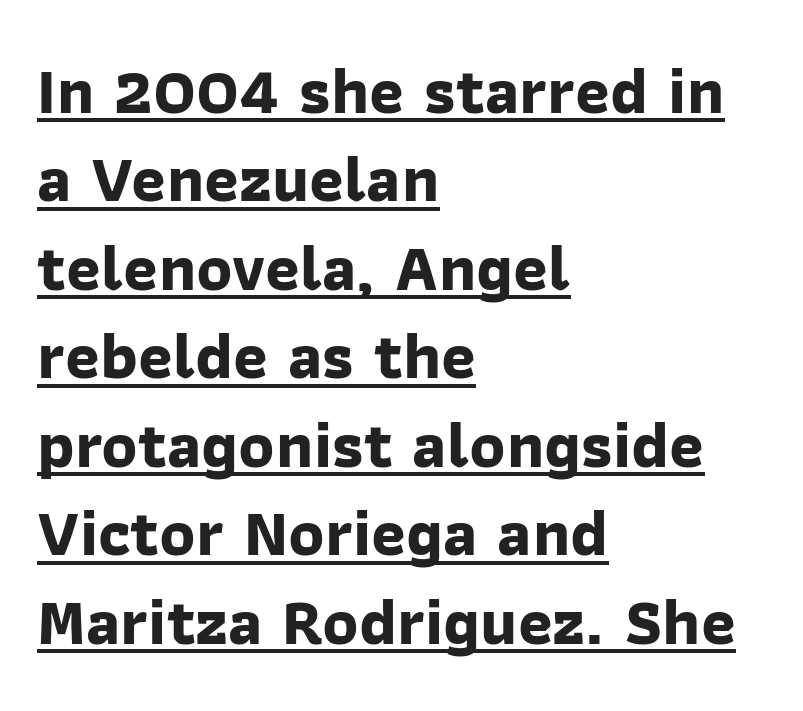
The vertical gap from one line to the next is medium. The designer went with a sans here, leaving each stem footless. A rule runs beneath these lines of type. Chunky letters — that's bold for sure.
